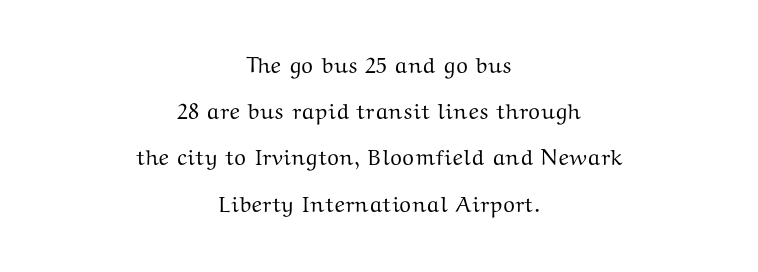
Q: Is the text italic (slanted)? A: No, it is upright.
Q: Is the text underlined? A: No.
Q: How is the paragraph aligned? A: Centered.
Q: Is the spacing between letters normal or unusually wide? A: Normal.
Q: Is the spacing between lines tight, normal or loose? A: Loose.
